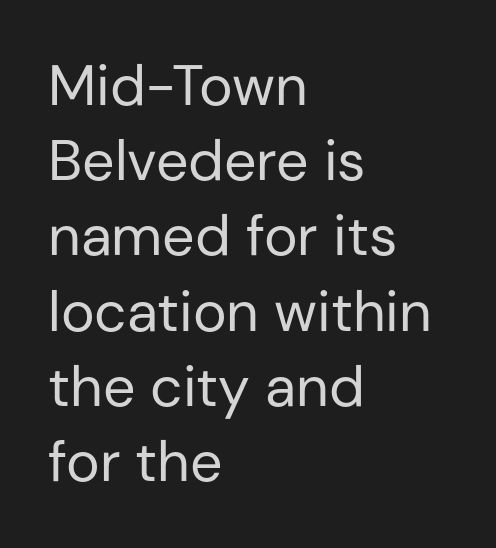
{"serif": "no", "italic": "no", "bold": "no", "weight": "regular", "width": "normal", "stroke_contrast": "low", "x_height": "medium", "monospaced": "no", "underline": "no", "align": "left", "line_spacing": "normal", "line_spacing_ratio": 1.32, "letter_spacing": "normal", "letter_spacing_em": 0.0, "glyph_px": 57}
